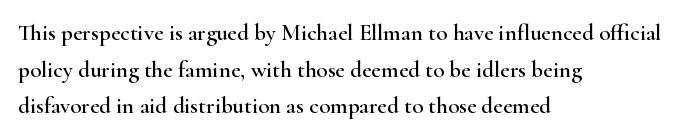
Q: Is the text italic (slanted)? A: No, it is upright.
Q: Is the text underlined? A: No.
Q: How is the paragraph aligned? A: Left-aligned.
Q: Is the spacing between letters normal or unusually wide? A: Normal.
Q: Is the spacing between lines tight, normal or loose? A: Normal.
